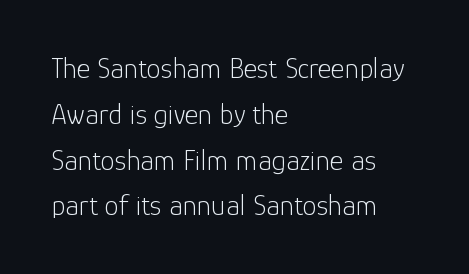
{"serif": "no", "italic": "no", "bold": "no", "weight": "light", "width": "normal", "stroke_contrast": "low", "x_height": "medium", "monospaced": "no", "underline": "no", "align": "left", "line_spacing": "normal", "line_spacing_ratio": 1.58, "letter_spacing": "normal", "letter_spacing_em": 0.0, "glyph_px": 29}
